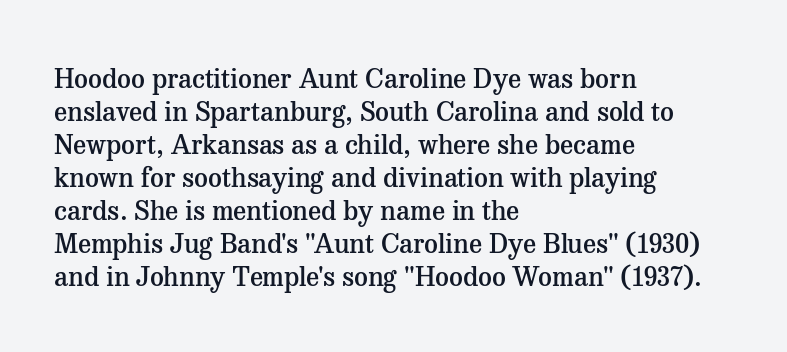
{"italic": "no", "bold": "semi", "underline": "no", "align": "left", "line_spacing_ratio": 1.22, "letter_spacing": "normal", "letter_spacing_em": 0.0, "glyph_px": 27}
